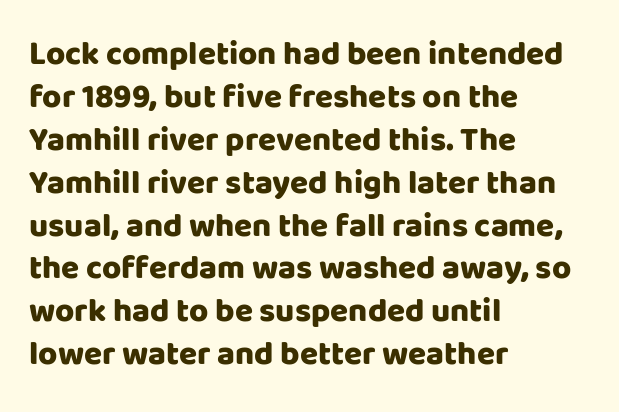
{"serif": "no", "italic": "no", "bold": "yes", "weight": "heavy", "width": "normal", "stroke_contrast": "low", "x_height": "large", "monospaced": "no", "underline": "no", "align": "left", "line_spacing": "normal", "line_spacing_ratio": 1.3, "letter_spacing": "normal", "letter_spacing_em": 0.0, "glyph_px": 33}
